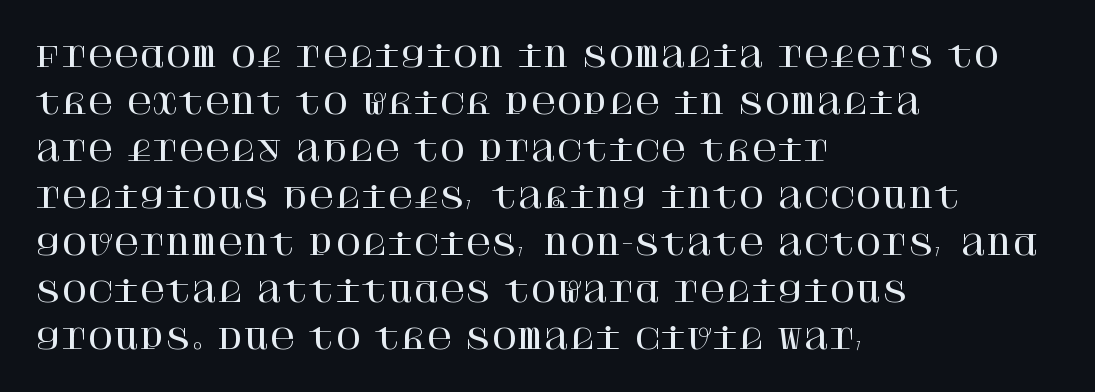
{"serif": "yes", "italic": "no", "width": "normal", "stroke_contrast": "high", "x_height": "large", "underline": "no", "align": "left", "line_spacing": "normal", "line_spacing_ratio": 1.68, "letter_spacing": "normal", "letter_spacing_em": 0.0, "glyph_px": 28}
